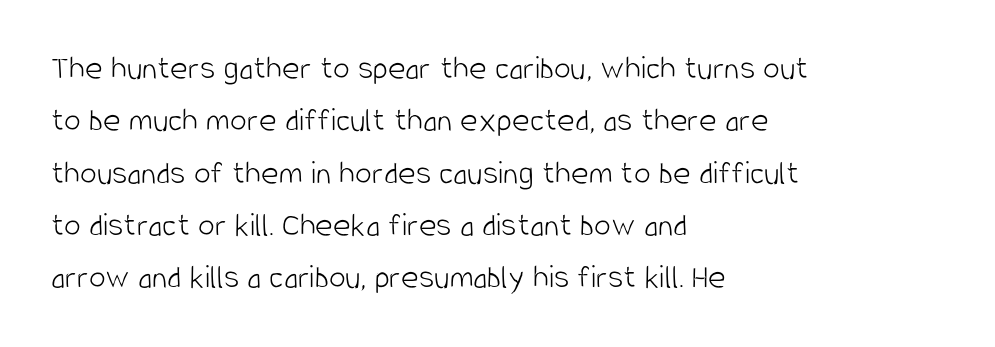
The image shows 34 px light, condensed sans-serif type, upright; set left-aligned, normal line spacing (1.54x), normal letter spacing, not underlined; low stroke contrast and a large x-height.
